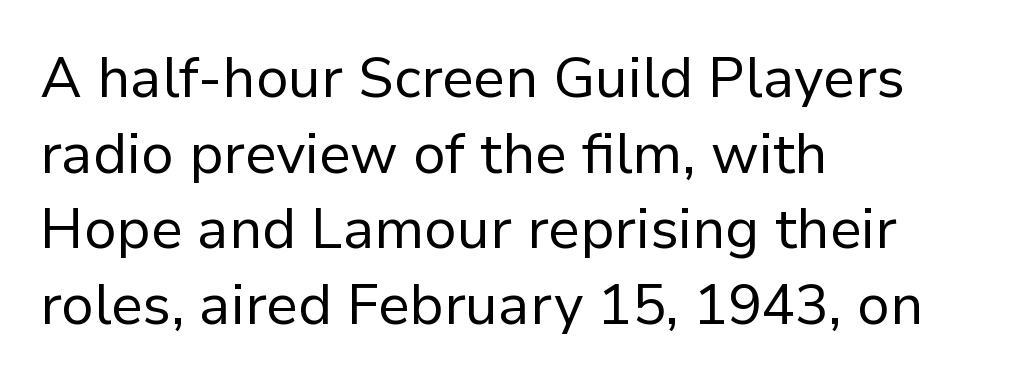
The image shows 56 px regular-weight sans-serif type, upright; set left-aligned, normal line spacing (1.35x), normal letter spacing, not underlined; low stroke contrast and a medium x-height.
